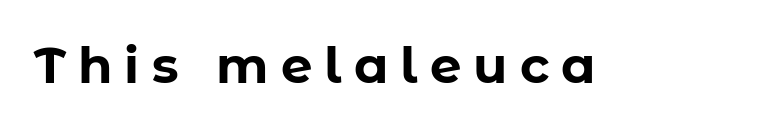
Each word looks stretched out because of the extra space between its letters. A typesetter would label this face a sans. These words are printed bold, with thick strokes throughout. Type without underlining.
